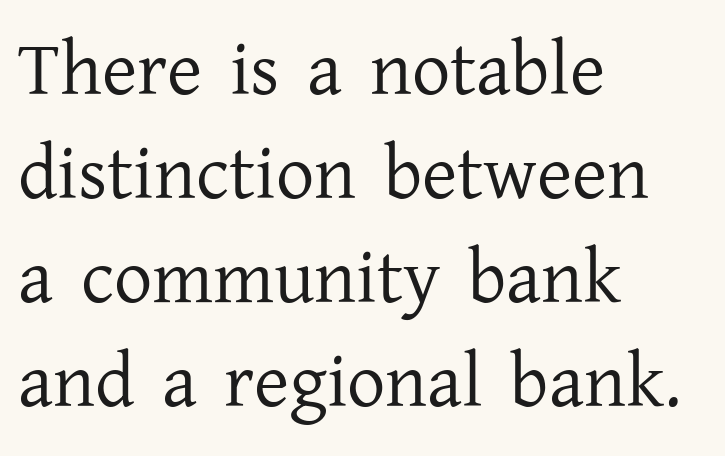
The image shows 76 px regular-weight serif type, upright; set left-aligned, normal line spacing (1.37x), normal letter spacing, not underlined; low stroke contrast and a medium x-height.
